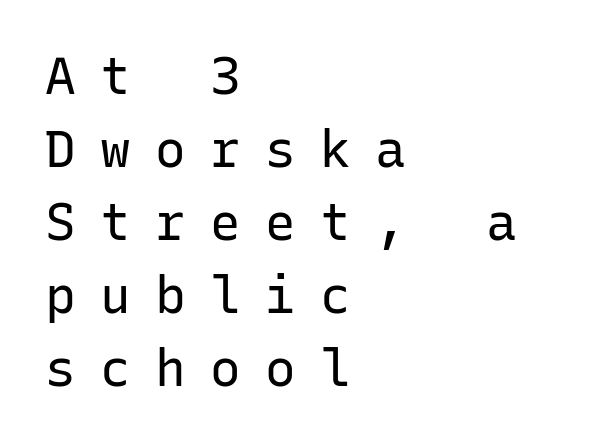
Q: Is the text bold? A: No.
Q: Is the text italic (slanted)? A: No, it is upright.
Q: Is the typeface a serif or a sans-serif typeface? A: Sans-serif.
Q: Is the text underlined? A: No.
Q: How is the paragraph aligned? A: Left-aligned.
Q: Is the spacing between letters normal or unusually wide? A: Unusually wide.
Q: Is the spacing between lines tight, normal or loose? A: Normal.
Q: Width (condensed, normal, or wide)? A: Normal.
Q: Stroke contrast? A: Low.
Q: x-height? A: Medium.
Q: Monospaced? A: Yes.
